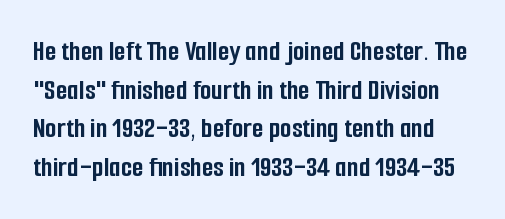
The image shows 30 px semibold, condensed sans-serif type, upright; set normal line spacing (1.29x), normal letter spacing, not underlined; low stroke contrast and a medium x-height.
